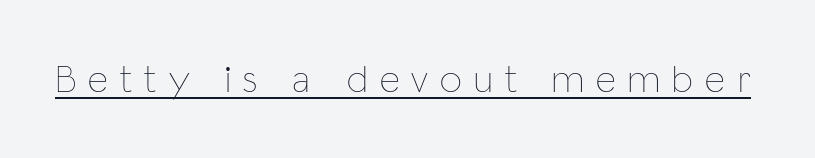
Q: Is the text bold? A: No.
Q: Is the text italic (slanted)? A: No, it is upright.
Q: Is the text underlined? A: Yes.
Q: Is the spacing between letters normal or unusually wide? A: Unusually wide.
Q: Width (condensed, normal, or wide)? A: Condensed.
Q: Stroke contrast? A: Low.
Q: x-height? A: Medium.
Q: Monospaced? A: No.
